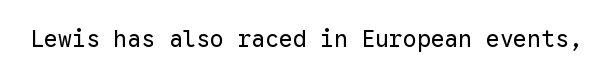
Q: Is the text bold? A: No.
Q: Is the text italic (slanted)? A: No, it is upright.
Q: Is the text underlined? A: No.
Q: Is the spacing between letters normal or unusually wide? A: Normal.
